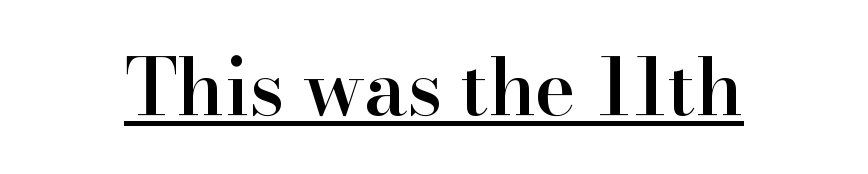
Old-style or modern, the face here clearly has serifs. Style check: upright. A fair bit of extra ink — the face is semibold, not bold. Words appear dense and cohesive because spacing is normal.
